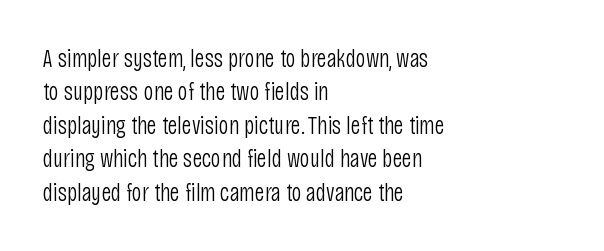
{"italic": "no", "bold": "no", "underline": "no", "align": "left", "line_spacing": "normal", "line_spacing_ratio": 1.34, "letter_spacing": "normal", "letter_spacing_em": 0.0, "glyph_px": 25}
